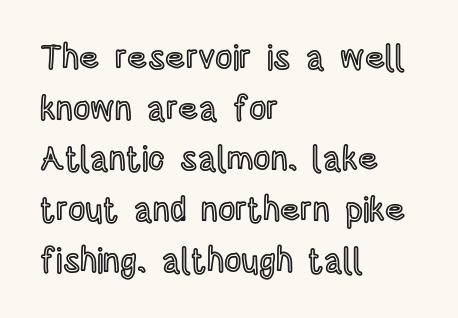
{"italic": "no", "width": "condensed", "x_height": "large", "monospaced": "no", "underline": "no", "align": "left", "line_spacing": "normal", "line_spacing_ratio": 1.49, "letter_spacing": "normal", "letter_spacing_em": 0.0, "glyph_px": 34}
